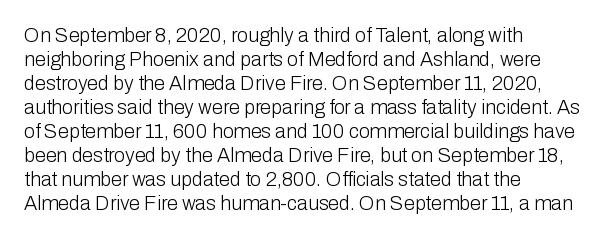
Descenders are the only things crossing below the line. Letters have the restrained weight of plain body copy at most. Where is the straight margin? On the left. Between one letter and the next there's only the usual sliver of space.
